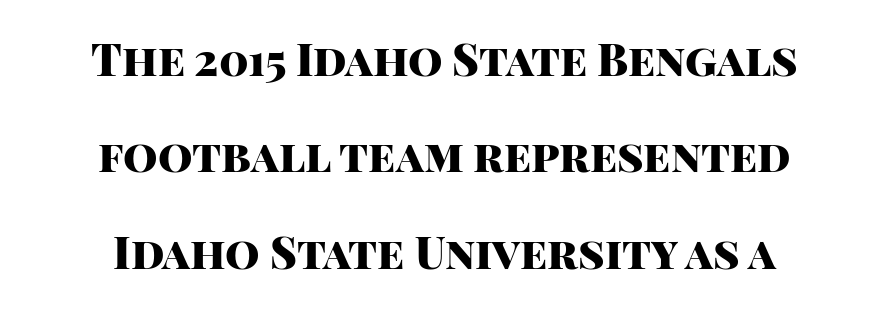
{"serif": "no", "italic": "no", "bold": "yes", "weight": "heavy", "width": "normal", "stroke_contrast": "high", "x_height": "large", "monospaced": "no", "underline": "no", "align": "center", "line_spacing": "loose", "line_spacing_ratio": 2.19, "letter_spacing": "normal", "letter_spacing_em": 0.0, "glyph_px": 44}
